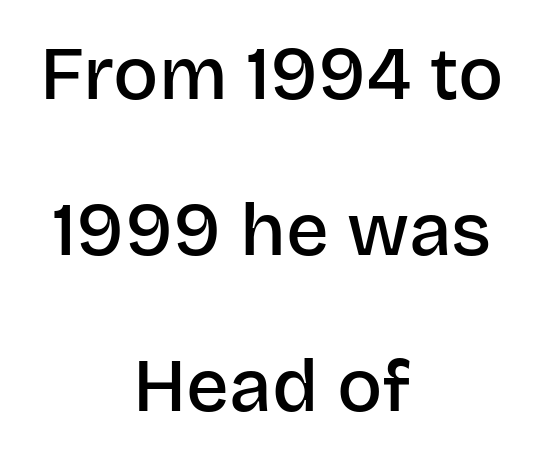
{"serif": "no", "italic": "no", "bold": "semi", "weight": "semibold", "width": "normal", "stroke_contrast": "low", "x_height": "large", "monospaced": "no", "underline": "no", "align": "center", "line_spacing": "loose", "line_spacing_ratio": 2.08, "letter_spacing": "normal", "letter_spacing_em": 0.0, "glyph_px": 75}
